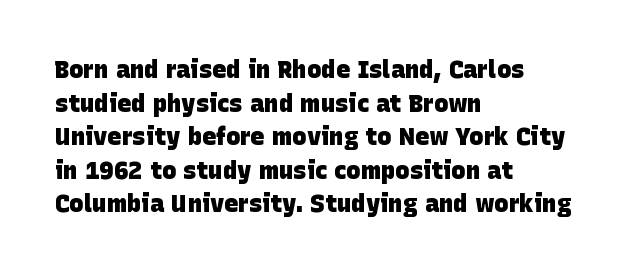
Q: Is the text bold? A: Yes.
Q: Is the text underlined? A: No.
Q: How is the paragraph aligned? A: Left-aligned.
Q: Is the spacing between letters normal or unusually wide? A: Normal.
Q: Is the spacing between lines tight, normal or loose? A: Normal.
